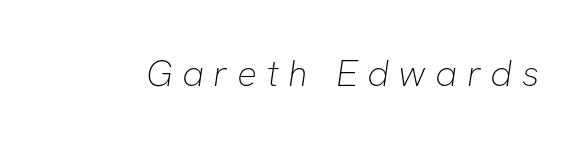
Q: Is the text bold? A: No.
Q: Is the typeface a serif or a sans-serif typeface? A: Sans-serif.
Q: Is the text underlined? A: No.
Q: Is the spacing between letters normal or unusually wide? A: Unusually wide.
Q: Width (condensed, normal, or wide)? A: Normal.
Q: Stroke contrast? A: Low.
Q: x-height? A: Medium.
Q: Monospaced? A: No.
